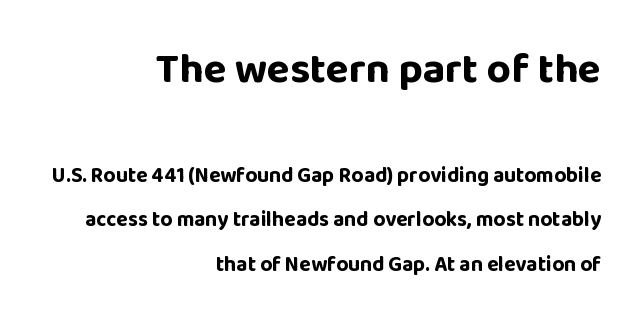
The image shows 42 px bold sans-serif type, upright; set right-aligned, loose line spacing (2.12x), normal letter spacing, not underlined; the first (top) block is 2.0x larger; low stroke contrast and a large x-height.
